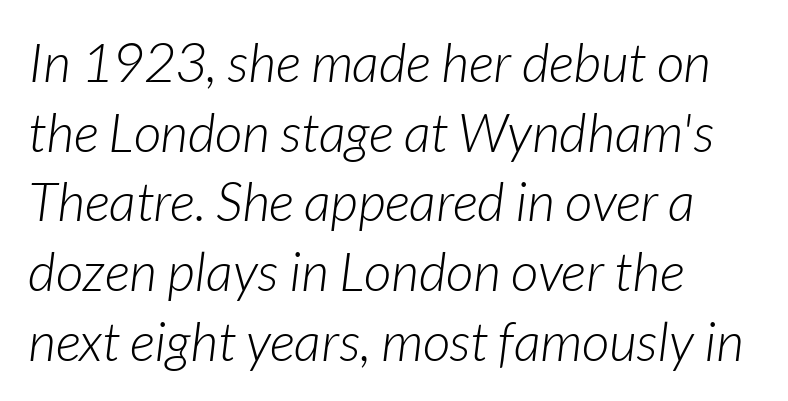
This rendering features lettering with no underline. Students, observe: this is what conventionally led text looks like. Italic? Definitely — the glyphs are oblique. The line texture is even and compact thanks to regular tracking. Note the varied advance widths — an 'i' is clearly narrower than an 'm'.
